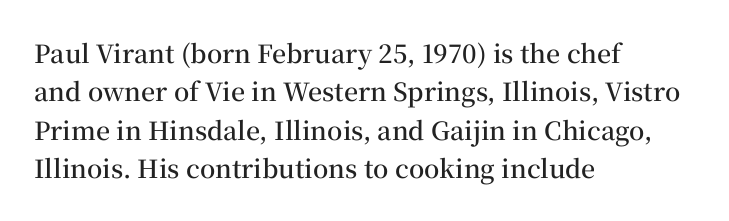
Has an underline been added? It has not. A typesetter would mark this as roman, not italic. The passage shown has conventional tracking throughout. The rows are spaced the way most documents space them. Each line starts at the same left margin while the right side varies. The font is running at a semibold setting, under full bold.
